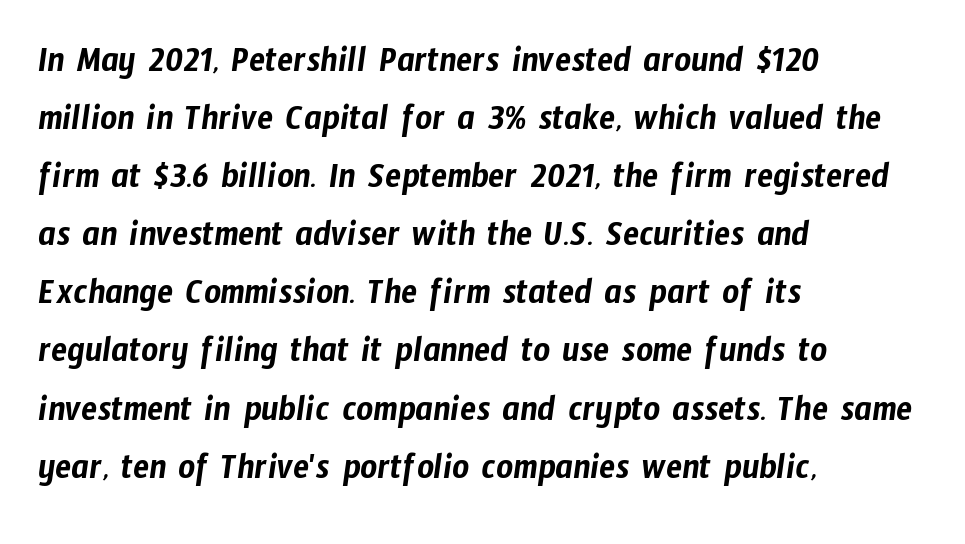
Plain, unruled lines of type. The setting favours the left margin, as ordinary paragraphs usually do. Regarding serifs, this sample does without them. What's the leading like? Ordinary, nothing unusual. Spacing verdict: proportional, widths tailored to each character. These lines keep a tight, regular rhythm from letter to letter.
